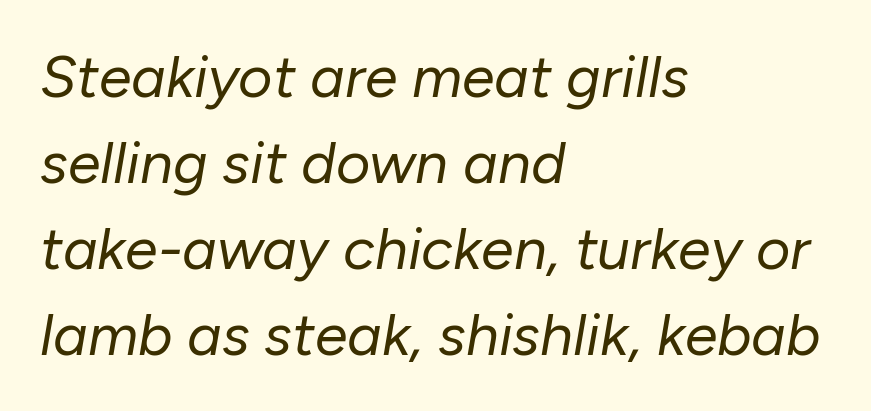
These lines are rendered in a variable-pitch font. The lines are quadded left. This is oblique type, the kind used for emphasis or titles. The block of text has a typical density, with ordinary space between rows.
